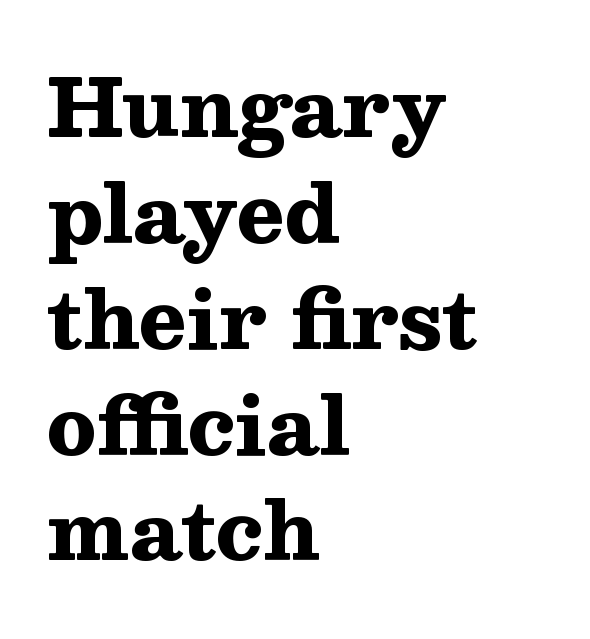
The image shows 79 px heavy, wide serif type, upright; set left-aligned, normal line spacing (1.34x), normal letter spacing, not underlined; medium stroke contrast and a medium x-height.
